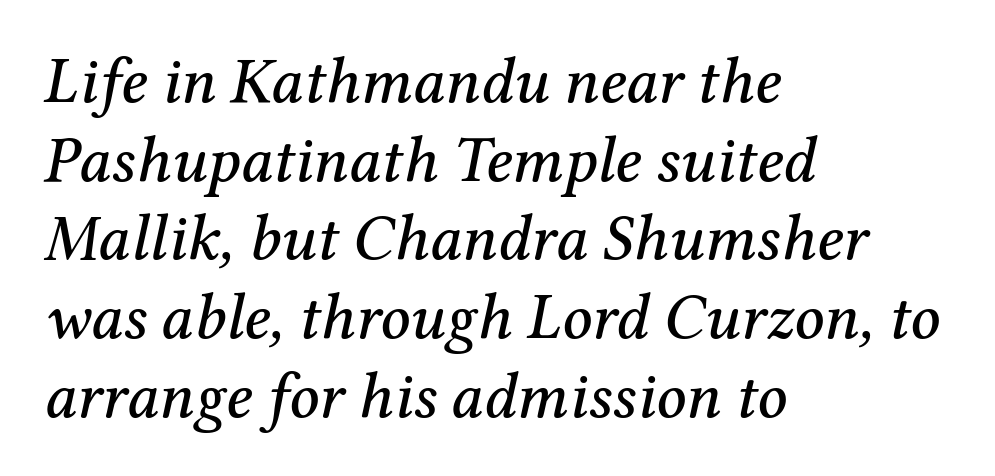
Q: Is the text italic (slanted)? A: Yes, it leans right by about 12 degrees.
Q: Is the typeface a serif or a sans-serif typeface? A: Serif.
Q: Is the text underlined? A: No.
Q: How is the paragraph aligned? A: Left-aligned.
Q: Is the spacing between letters normal or unusually wide? A: Normal.
Q: Width (condensed, normal, or wide)? A: Normal.
Q: Stroke contrast? A: Medium.
Q: x-height? A: Medium.
Q: Monospaced? A: No.
